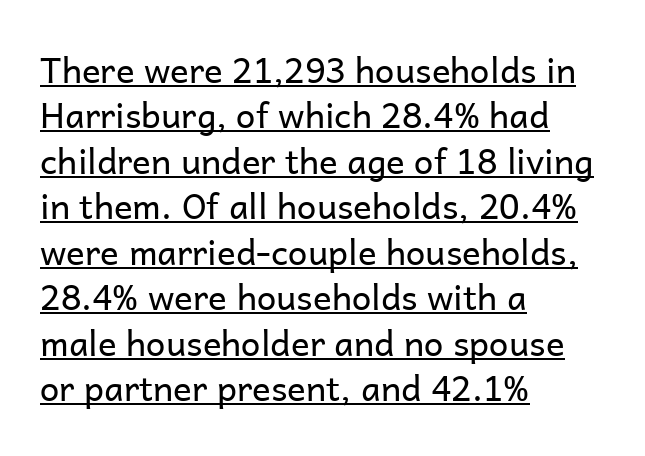
The image shows 35 px regular-weight sans-serif type, upright; set left-aligned, normal line spacing (1.3x), normal letter spacing, underlined; low stroke contrast and a medium x-height.
